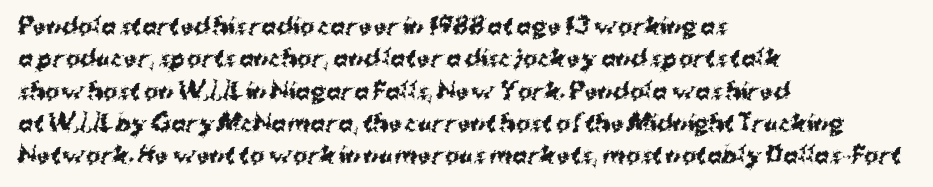
The image shows 22 px bold type; set left-aligned, normal line spacing (1.47x), normal letter spacing, not underlined.
